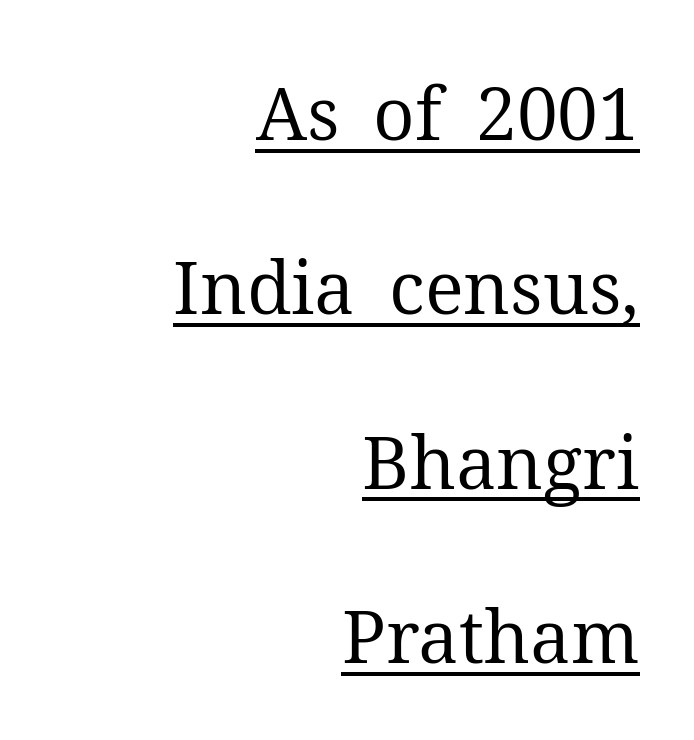
Alignment: flush right. The lettering stays uniformly vertical, giving the passage a roman look. Letters have the restrained weight of plain body copy at most. The leading is generous, giving the passage an open texture. This sample has the flowing, uneven cadence of proportional lettering. Examine the stroke ends and you'll spot serifs.
